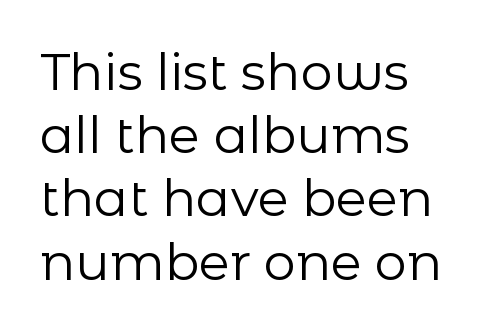
{"serif": "no", "italic": "no", "bold": "no", "weight": "regular", "width": "normal", "stroke_contrast": "low", "x_height": "medium", "monospaced": "no", "underline": "no", "align": "left", "line_spacing_ratio": 1.24, "letter_spacing": "normal", "letter_spacing_em": 0.0, "glyph_px": 51}
